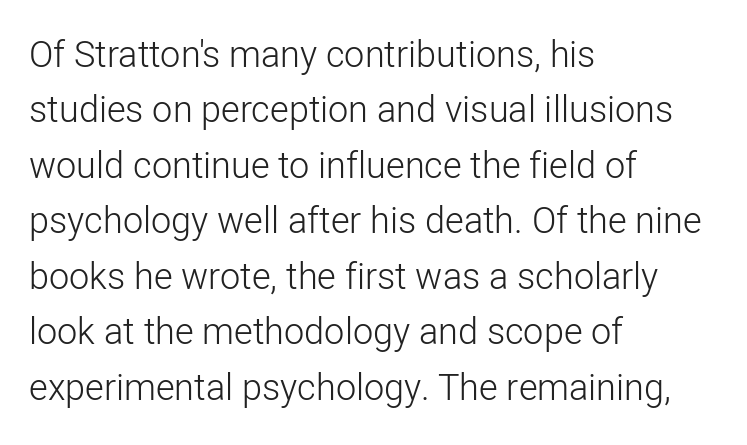
{"serif": "no", "italic": "no", "bold": "no", "weight": "light", "width": "normal", "stroke_contrast": "low", "x_height": "medium", "monospaced": "no", "underline": "no", "align": "left", "line_spacing": "normal", "line_spacing_ratio": 1.54, "letter_spacing": "normal", "letter_spacing_em": 0.0, "glyph_px": 36}
